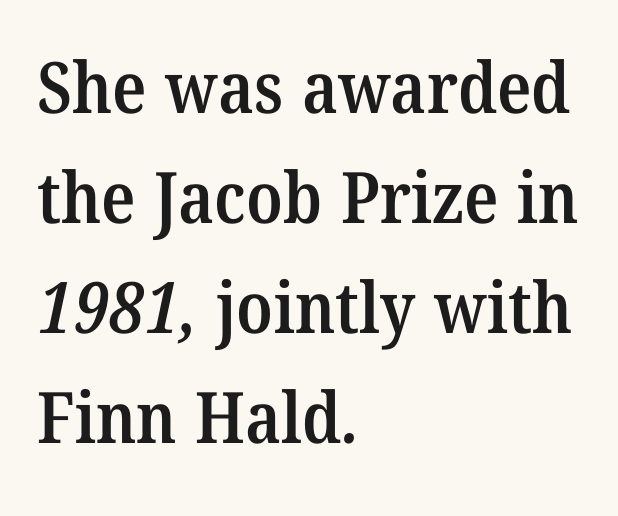
Q: Is the text bold? A: Semi-bold.
Q: Is the typeface a serif or a sans-serif typeface? A: Serif.
Q: Is the text underlined? A: No.
Q: How is the paragraph aligned? A: Left-aligned.
Q: Is the spacing between letters normal or unusually wide? A: Normal.
Q: Is the spacing between lines tight, normal or loose? A: Normal.
Q: Width (condensed, normal, or wide)? A: Normal.
Q: Stroke contrast? A: Medium.
Q: x-height? A: Medium.
Q: Monospaced? A: No.
